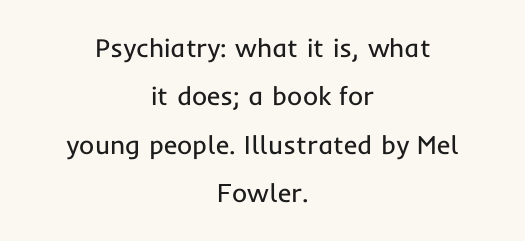
The image shows 26 px text type, upright; set centered, line spacing 1.86x, normal letter spacing, not underlined.
